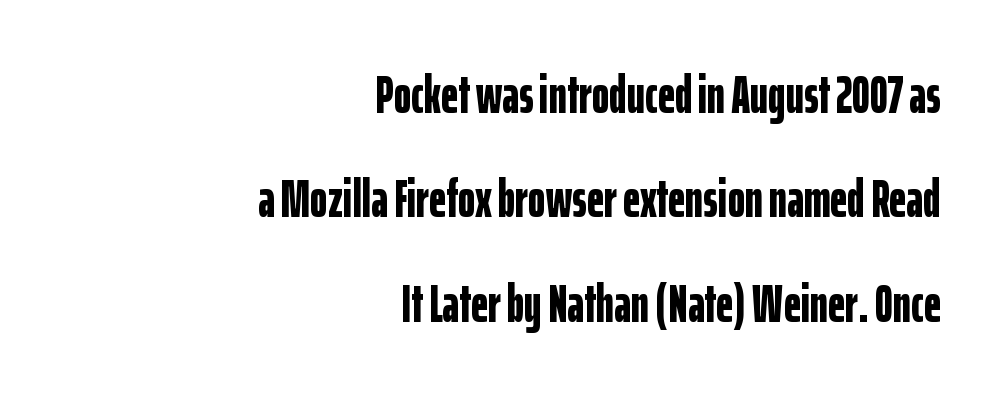
Q: Is the text bold? A: Yes.
Q: Is the text italic (slanted)? A: No, it is upright.
Q: Is the typeface a serif or a sans-serif typeface? A: Sans-serif.
Q: Is the text underlined? A: No.
Q: How is the paragraph aligned? A: Right-aligned.
Q: Is the spacing between letters normal or unusually wide? A: Normal.
Q: Is the spacing between lines tight, normal or loose? A: Loose.
Q: Width (condensed, normal, or wide)? A: Condensed.
Q: Stroke contrast? A: Low.
Q: x-height? A: Medium.
Q: Monospaced? A: No.
